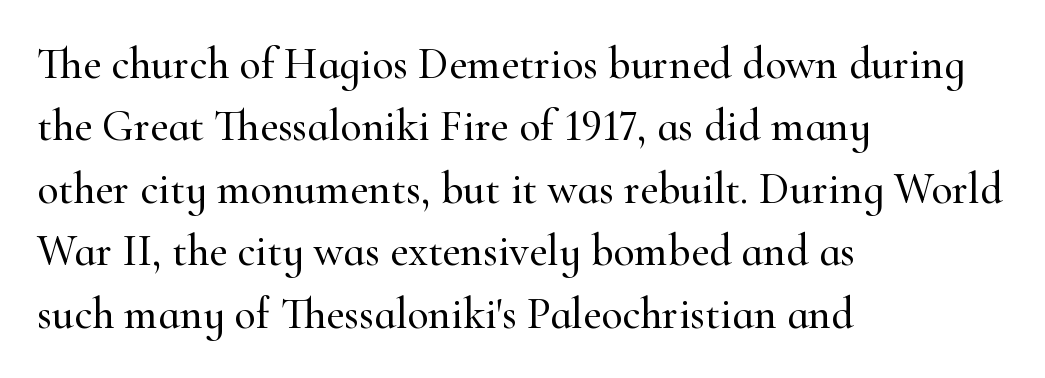
Q: Is the text italic (slanted)? A: No, it is upright.
Q: Is the typeface a serif or a sans-serif typeface? A: Serif.
Q: Is the text underlined? A: No.
Q: How is the paragraph aligned? A: Left-aligned.
Q: Is the spacing between letters normal or unusually wide? A: Normal.
Q: Is the spacing between lines tight, normal or loose? A: Normal.
Q: Width (condensed, normal, or wide)? A: Normal.
Q: Stroke contrast? A: High.
Q: x-height? A: Small.
Q: Monospaced? A: No.
